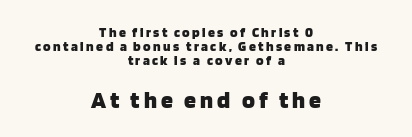
The image shows 24 px bold type, upright; set centered, tight line spacing (0.99x), not underlined; the second (bottom) block is 1.71x larger.
